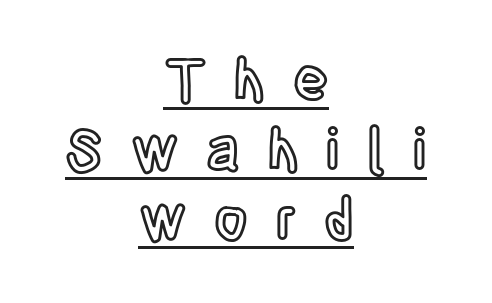
The image shows 58 px condensed type, upright; set centered, line spacing 1.2x, unusually wide letter spacing (+0.48 em), underlined; a large x-height.
